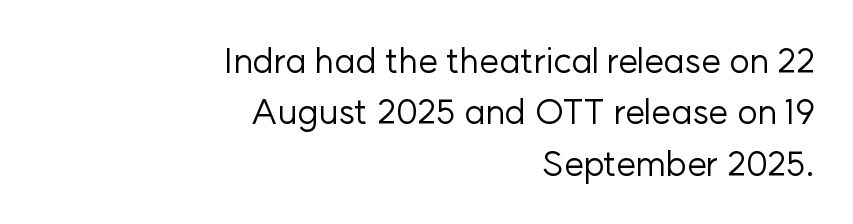
Style check: upright. Casual observation: everything's shoved over to the right. The font sits on the lighter half of the weight spectrum, regular included. Decoration check: the copy has no underline. The type is set solid horizontally, with unmodified tracking. These lines are rendered in a variable-pitch font.
